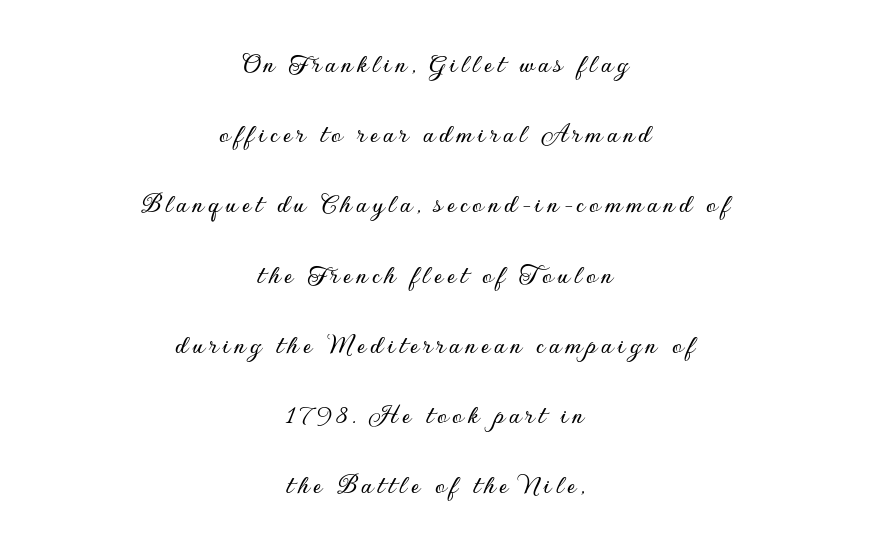
Q: Is the text italic (slanted)? A: Yes.
Q: Is the typeface a serif or a sans-serif typeface? A: Sans-serif.
Q: Is the text underlined? A: No.
Q: How is the paragraph aligned? A: Centered.
Q: Is the spacing between lines tight, normal or loose? A: Loose.
Q: Width (condensed, normal, or wide)? A: Normal.
Q: Stroke contrast? A: Low.
Q: x-height? A: Small.
Q: Monospaced? A: No.
